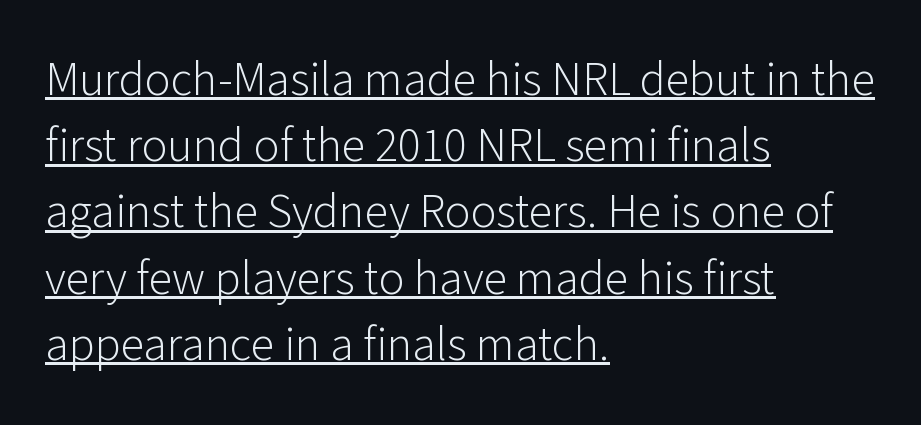
Q: Is the text bold? A: No.
Q: Is the text italic (slanted)? A: No, it is upright.
Q: Is the typeface a serif or a sans-serif typeface? A: Sans-serif.
Q: Is the text underlined? A: Yes.
Q: How is the paragraph aligned? A: Left-aligned.
Q: Is the spacing between letters normal or unusually wide? A: Normal.
Q: Is the spacing between lines tight, normal or loose? A: Normal.
Q: Width (condensed, normal, or wide)? A: Normal.
Q: Stroke contrast? A: Low.
Q: x-height? A: Medium.
Q: Monospaced? A: No.
